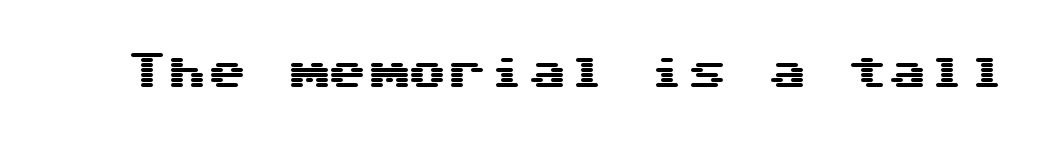
The image shows 40 px wide sans-serif type, upright, monospaced; set normal letter spacing, not underlined; medium stroke contrast and a medium x-height.
